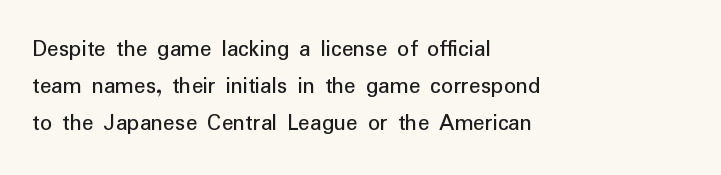
The image shows 24 px text type, upright; set left-aligned, normal line spacing (1.55x), normal letter spacing, not underlined.
